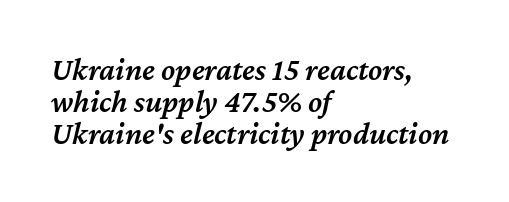
Each word holds together tightly as a unit, with standard inter-letter gaps. Does the lettering tilt? It does — this is italic. Each letter keeps its own natural width here, so spacing adapts to shape. Stems and bowls a touch heavier than normal — semibold.
